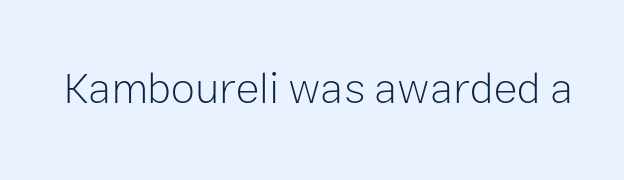
The passage shown is typed in a proportional face where columns would drift. In terms of letterform style, serifs are entirely absent. Decoration check: the copy has no underline. This is not heavy type; no bold has been used.
